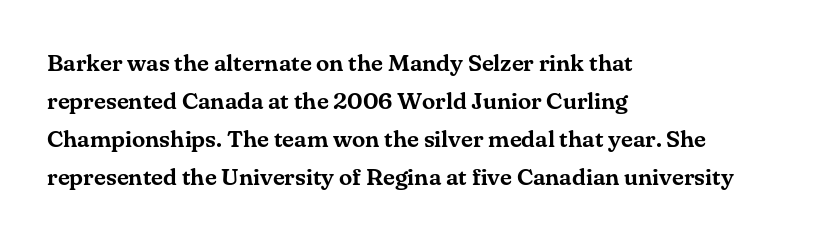
A normal amount of white space separates one row of letters from the next. In terms of letterspacing, this is plain default setting. Quick note: not italic, upright. Only glyphs here, with clear space below each row. Horizontally, the lines are justified to the leading edge only.
